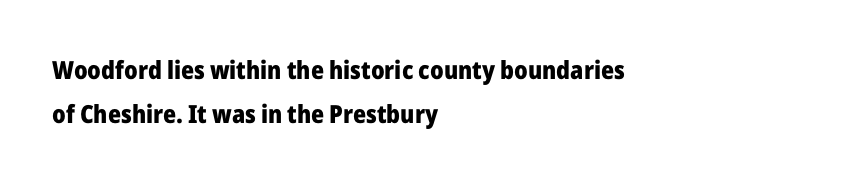
The image shows 25 px bold type, upright; set left-aligned, line spacing 1.77x, normal letter spacing, not underlined.
